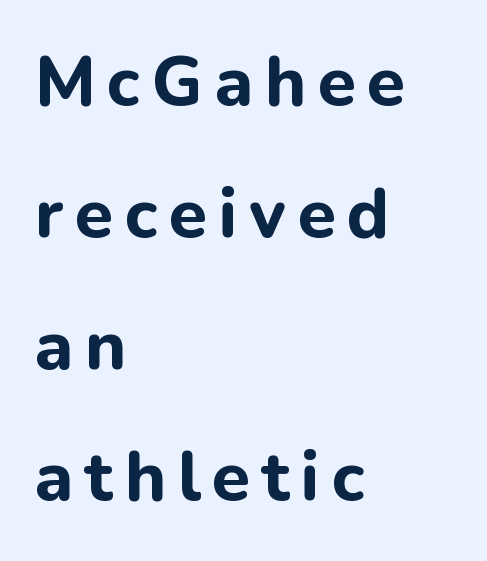
Underlining? Definitely not there. Vertically, the passage feels expansive, rows floating well apart. The letters are bold, with thick, heavy strokes. Note the varied advance widths — an 'i' is clearly narrower than an 'm'. The axis of the letterforms is exactly vertical.
